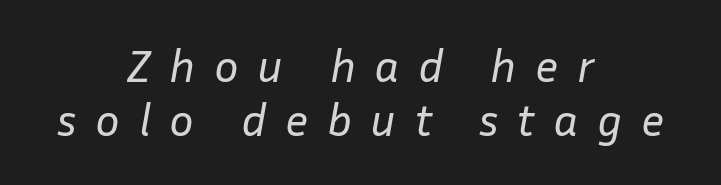
{"italic": "yes", "lean": "right", "slant_degrees": 10, "bold": "no", "weight": "regular", "width": "normal", "stroke_contrast": "low", "x_height": "medium", "monospaced": "no", "underline": "no", "align": "center", "line_spacing_ratio": 1.18, "letter_spacing": "wide", "letter_spacing_em": 0.4, "glyph_px": 46}
